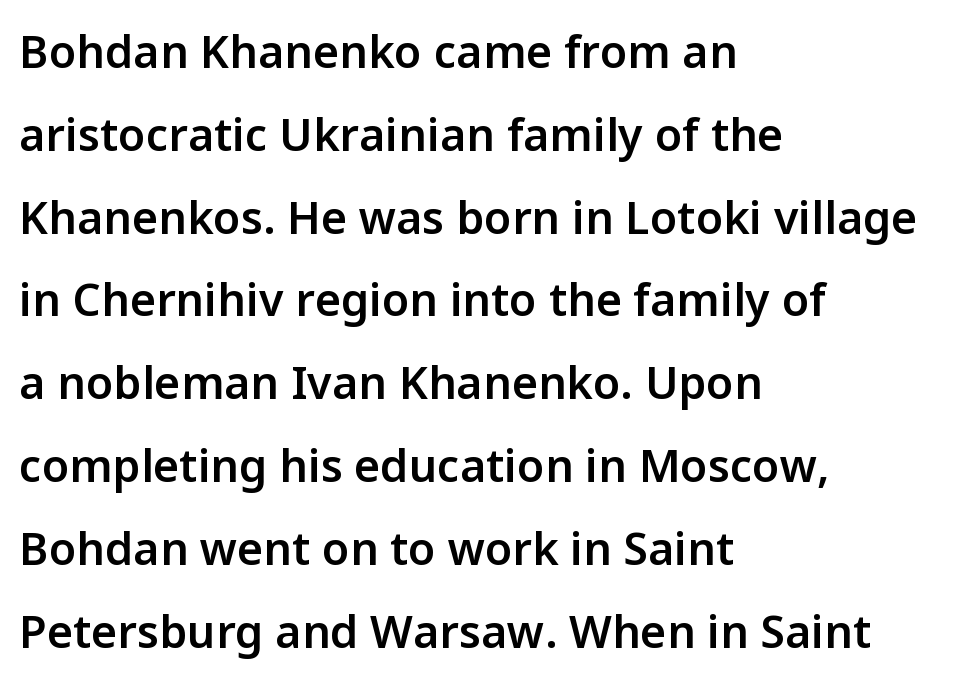
{"serif": "no", "italic": "no", "bold": "semi", "weight": "semibold", "width": "normal", "stroke_contrast": "low", "x_height": "medium", "monospaced": "no", "underline": "no", "align": "left", "line_spacing_ratio": 1.84, "letter_spacing": "normal", "letter_spacing_em": 0.0, "glyph_px": 45}
